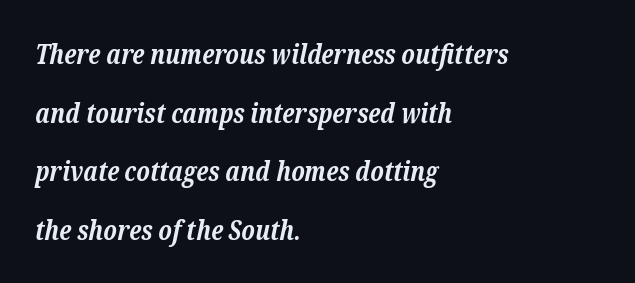
Q: Is the text bold? A: Yes.
Q: Is the text italic (slanted)? A: Yes, it leans right by about 12 degrees.
Q: Is the text underlined? A: No.
Q: How is the paragraph aligned? A: Left-aligned.
Q: Is the spacing between letters normal or unusually wide? A: Normal.
Q: Is the spacing between lines tight, normal or loose? A: Loose.
